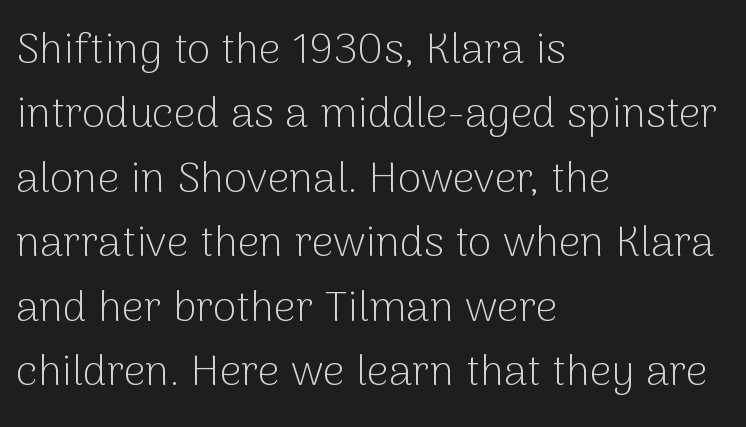
{"serif": "no", "italic": "no", "bold": "no", "weight": "light", "width": "normal", "stroke_contrast": "low", "x_height": "medium", "monospaced": "no", "underline": "no", "align": "left", "line_spacing": "normal", "line_spacing_ratio": 1.5, "letter_spacing": "normal", "letter_spacing_em": 0.0, "glyph_px": 43}
